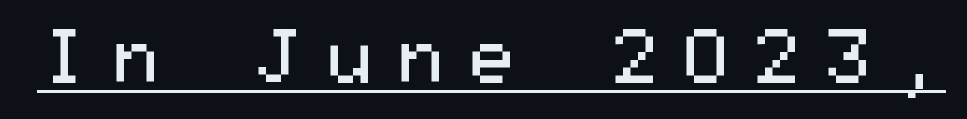
{"serif": "no", "italic": "no", "bold": "no", "weight": "regular", "width": "wide", "stroke_contrast": "medium", "x_height": "medium", "underline": "yes", "letter_spacing": "wide", "letter_spacing_em": 0.25, "glyph_px": 75}
